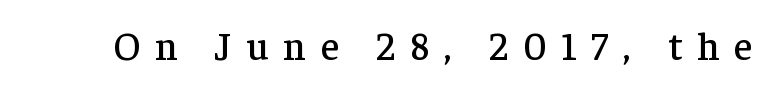
A typesetter would mark this as roman, not italic. Glance below the letters and you will spot only blank space. You could only call the tracking loose — the letters float apart. The letters carry serifs — small finishing strokes at the ends of their stems.
